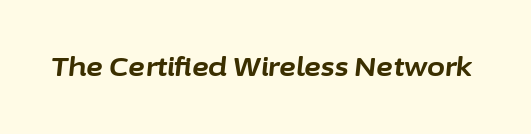
The image shows 26 px bold type, italic (leaning right); set normal letter spacing, not underlined.
